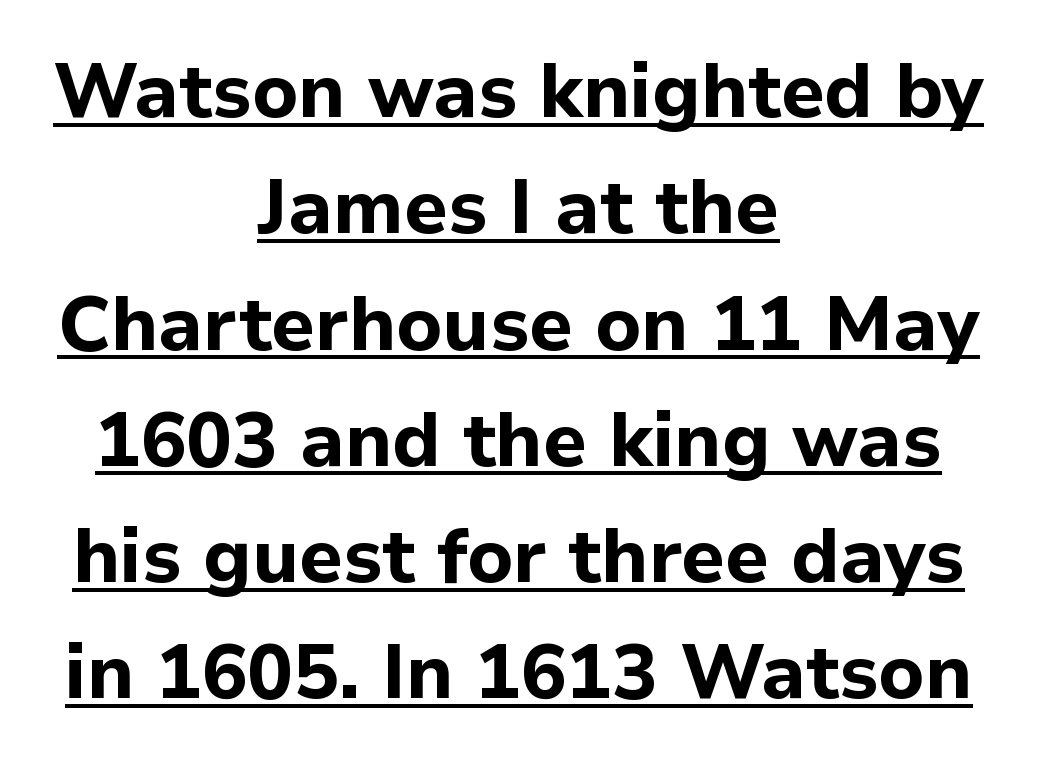
You can tell it's not italic because the verticals are truly vertical. Has an underline been added? It has. Plenty of ink on the page — the face is bold. One glance says typical: line gaps are just what's usual. Varying glyph widths throughout — classic text-font behaviour.
